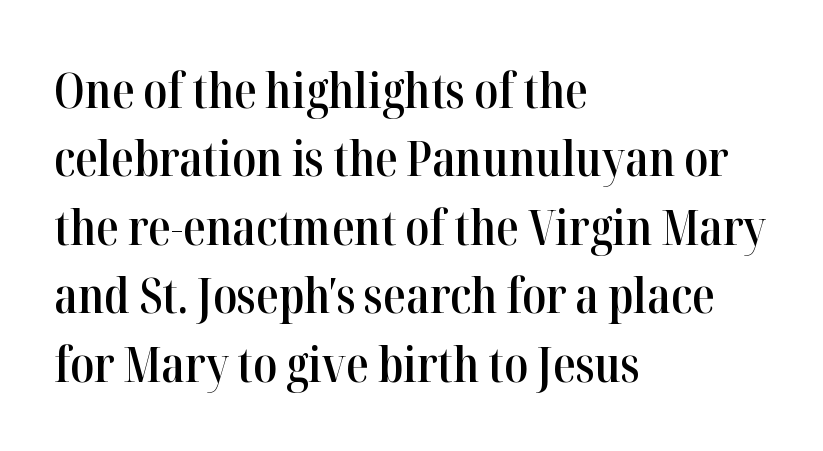
Tracking here is standard; glyphs follow each other at the usual distance. The axis of the letterforms is exactly vertical. The rendering anchors every line to the left-hand side. You can tell from the footed stems that serif type was used. Rows of type keep a routine distance in the vertical direction. This sample has the flowing, uneven cadence of proportional lettering.
